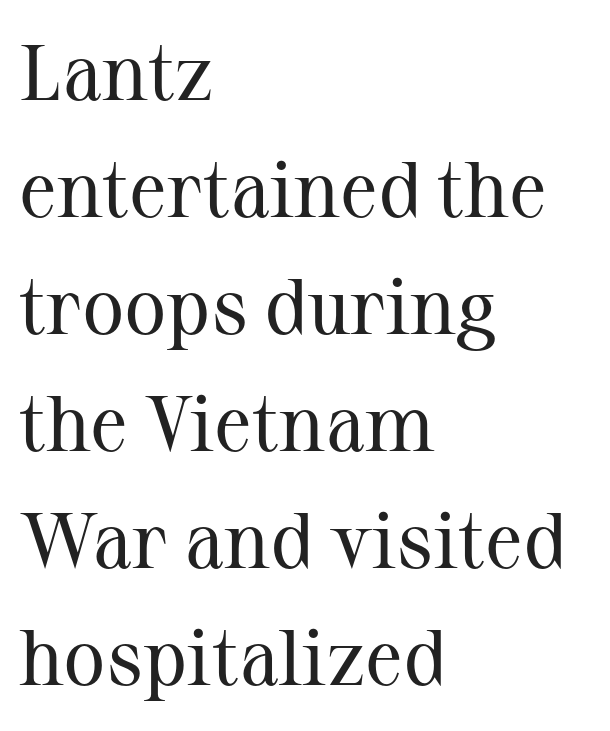
{"serif": "yes", "italic": "no", "bold": "no", "weight": "regular", "width": "normal", "stroke_contrast": "medium", "x_height": "medium", "monospaced": "no", "underline": "no", "align": "left", "line_spacing": "normal", "line_spacing_ratio": 1.48, "letter_spacing": "normal", "letter_spacing_em": 0.0, "glyph_px": 79}
